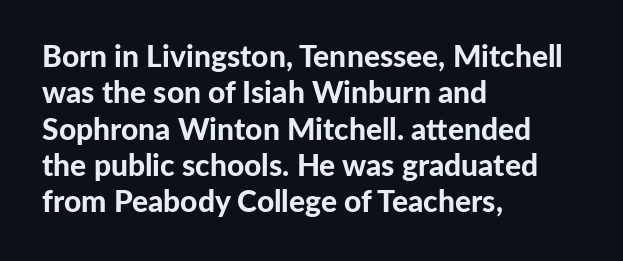
{"serif": "no", "italic": "no", "bold": "yes", "weight": "bold", "width": "normal", "stroke_contrast": "low", "x_height": "medium", "monospaced": "no", "underline": "no", "align": "left", "line_spacing_ratio": 1.21, "letter_spacing": "normal", "letter_spacing_em": 0.0, "glyph_px": 30}
